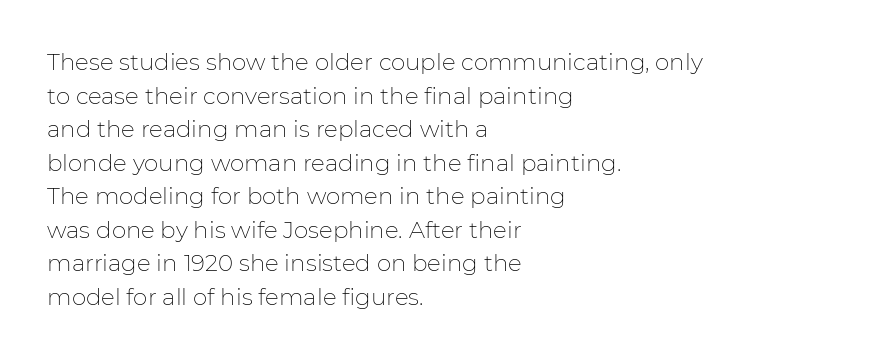
What stands out about the letter spacing? Nothing — it is the standard amount. Type without underlining. You can tell it's not italic because the verticals are truly vertical. Is there much room between lines? A standard amount, neither cramped nor airy.
